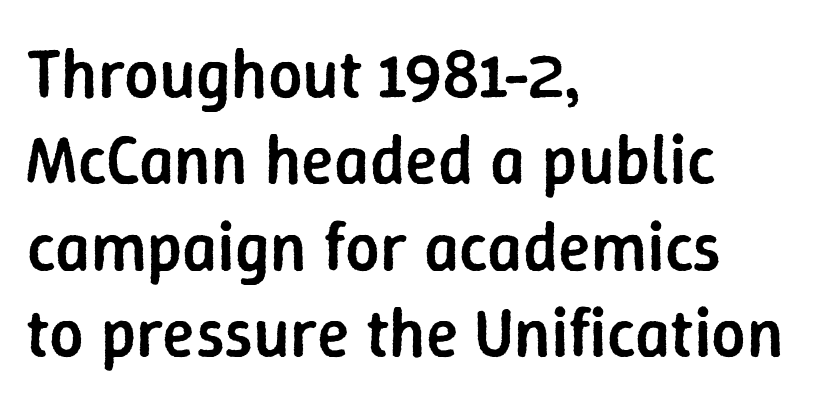
The image shows 68 px semibold sans-serif type, upright; set left-aligned, normal line spacing (1.27x), normal letter spacing, not underlined; low stroke contrast and a medium x-height.
